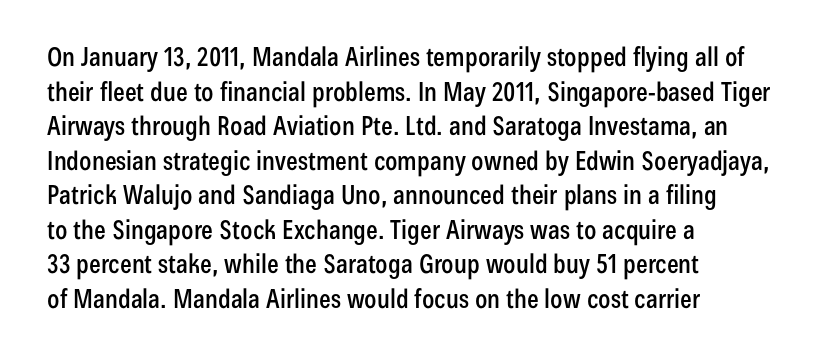
The image shows 26 px text type, upright; set left-aligned, normal line spacing (1.33x), normal letter spacing, not underlined.
